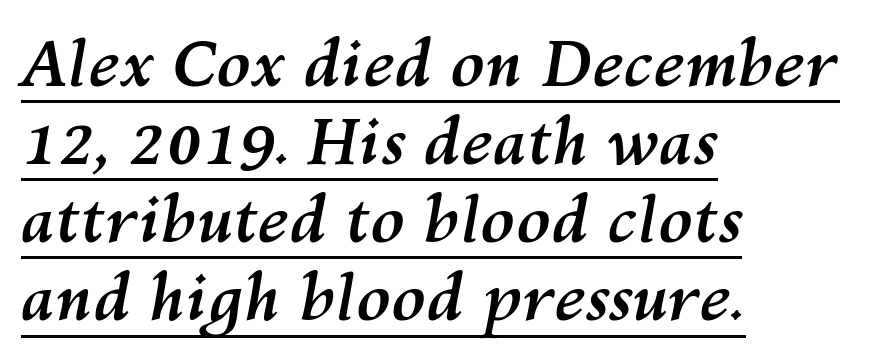
The image shows 63 px semibold type, italic (leaning right); set left-aligned, line spacing 1.24x, normal letter spacing, underlined; medium stroke contrast and a medium x-height.
